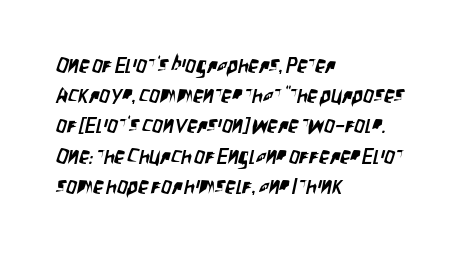
Q: Is the text underlined? A: No.
Q: How is the paragraph aligned? A: Left-aligned.
Q: Is the spacing between letters normal or unusually wide? A: Normal.
Q: Is the spacing between lines tight, normal or loose? A: Normal.
